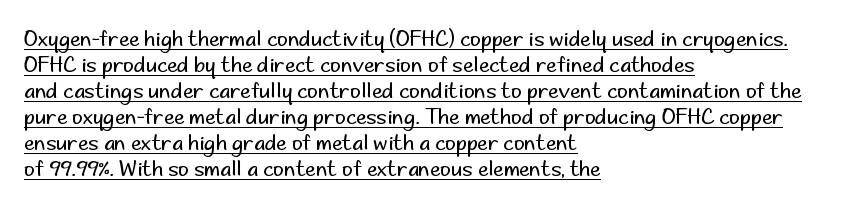
Q: Is the text bold? A: No.
Q: Is the text italic (slanted)? A: No, it is upright.
Q: Is the text underlined? A: Yes.
Q: How is the paragraph aligned? A: Left-aligned.
Q: Is the spacing between letters normal or unusually wide? A: Normal.
